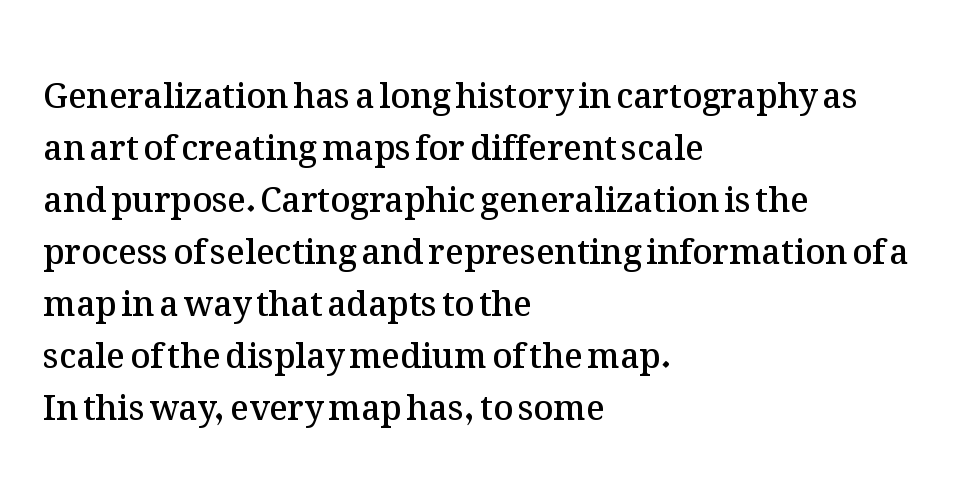
The image shows 34 px semibold type, upright; set left-aligned, normal line spacing (1.53x), normal letter spacing, not underlined; medium stroke contrast and a medium x-height.
